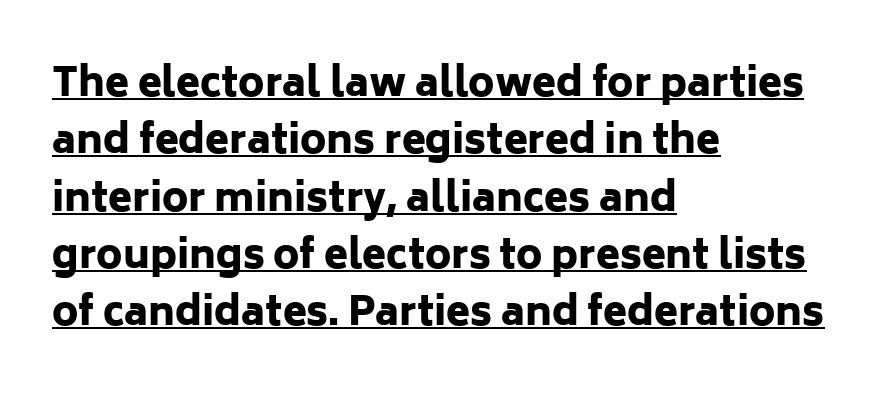
Q: Is the text bold? A: Yes.
Q: Is the text italic (slanted)? A: No, it is upright.
Q: Is the typeface a serif or a sans-serif typeface? A: Sans-serif.
Q: Is the text underlined? A: Yes.
Q: How is the paragraph aligned? A: Left-aligned.
Q: Is the spacing between letters normal or unusually wide? A: Normal.
Q: Is the spacing between lines tight, normal or loose? A: Normal.
Q: Width (condensed, normal, or wide)? A: Normal.
Q: Stroke contrast? A: Low.
Q: x-height? A: Medium.
Q: Monospaced? A: No.
